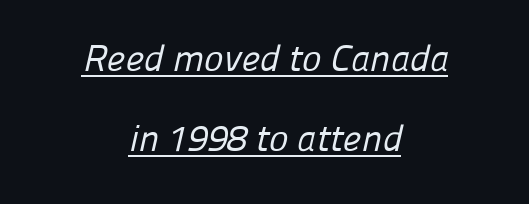
The image shows 37 px regular-weight sans-serif type; set centered, loose line spacing (2.16x), normal letter spacing, underlined; low stroke contrast and a medium x-height.
